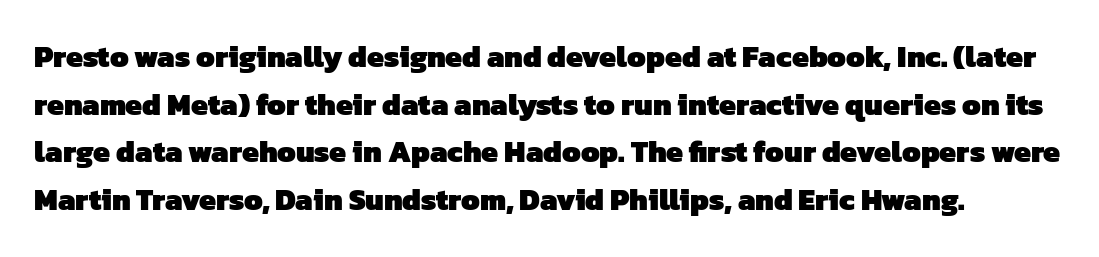
The image shows 30 px heavy sans-serif type; set normal line spacing (1.59x), normal letter spacing, not underlined; low stroke contrast and a medium x-height.
